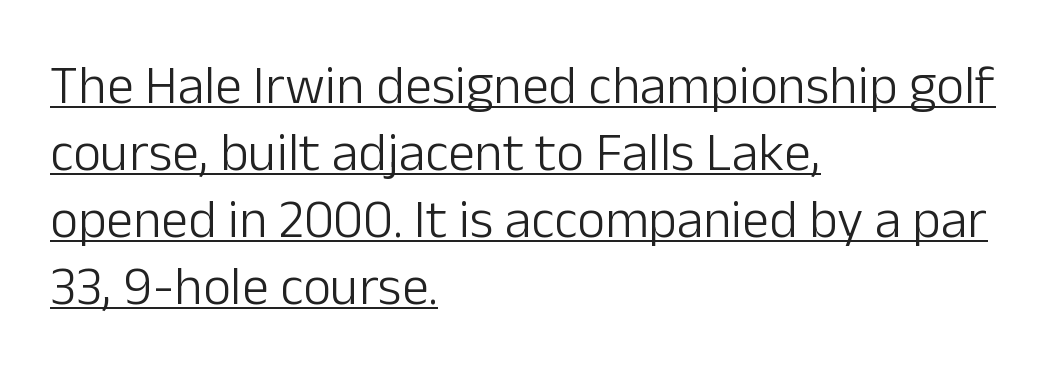
{"serif": "no", "italic": "no", "bold": "no", "weight": "light", "width": "normal", "stroke_contrast": "low", "x_height": "medium", "monospaced": "no", "underline": "yes", "align": "left", "line_spacing_ratio": 1.24, "letter_spacing": "normal", "letter_spacing_em": 0.0, "glyph_px": 54}
